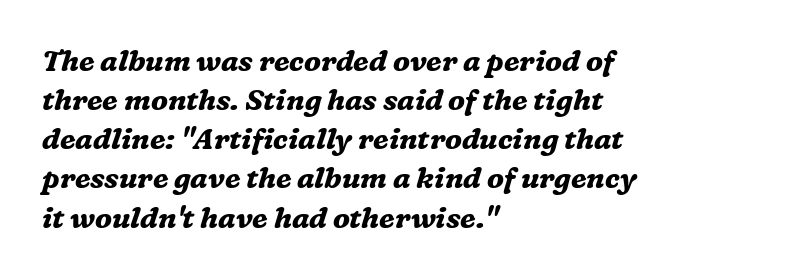
The image shows 29 px bold serif type, italic (leaning right); set left-aligned, normal line spacing (1.35x), normal letter spacing, not underlined; medium stroke contrast and a medium x-height.
